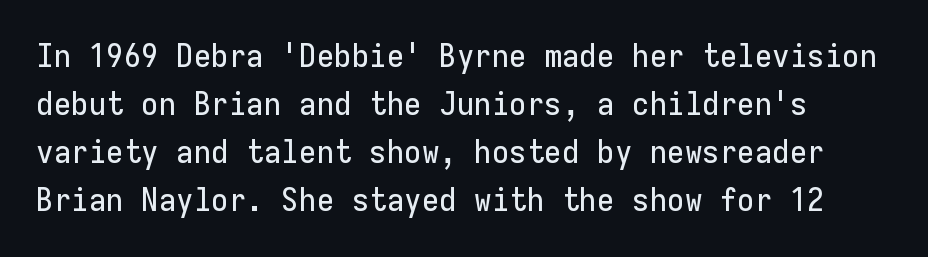
{"serif": "no", "italic": "no", "width": "normal", "stroke_contrast": "low", "x_height": "medium", "monospaced": "yes", "underline": "no", "line_spacing": "normal", "line_spacing_ratio": 1.5, "letter_spacing": "normal", "letter_spacing_em": 0.0, "glyph_px": 32}
